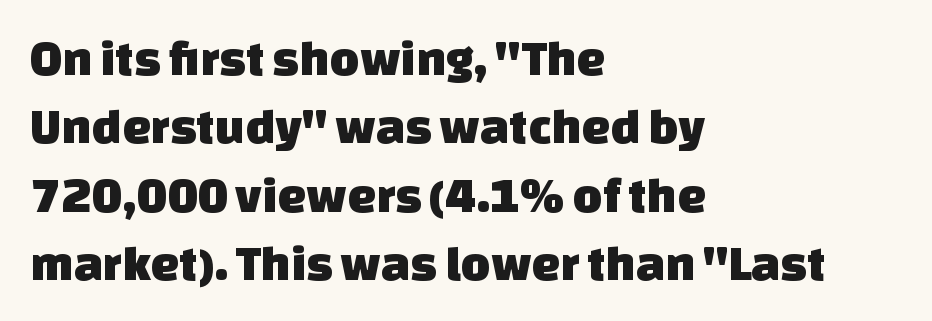
{"serif": "no", "width": "normal", "stroke_contrast": "low", "x_height": "large", "monospaced": "no", "underline": "no", "align": "left", "line_spacing": "normal", "line_spacing_ratio": 1.34, "letter_spacing": "normal", "letter_spacing_em": 0.0, "glyph_px": 51}
